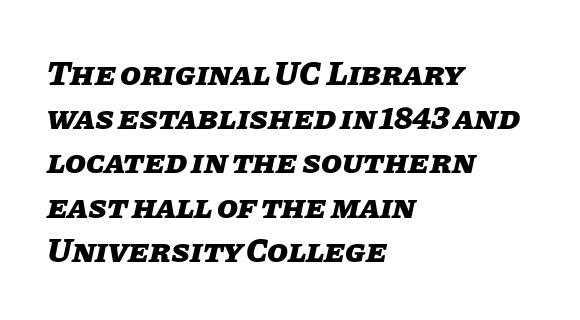
{"italic": "yes", "lean": "right", "slant_degrees": 11, "bold": "yes", "weight": "heavy", "width": "normal", "stroke_contrast": "low", "x_height": "large", "monospaced": "no", "underline": "no", "align": "left", "line_spacing": "normal", "line_spacing_ratio": 1.3, "letter_spacing": "normal", "letter_spacing_em": 0.0, "glyph_px": 34}
